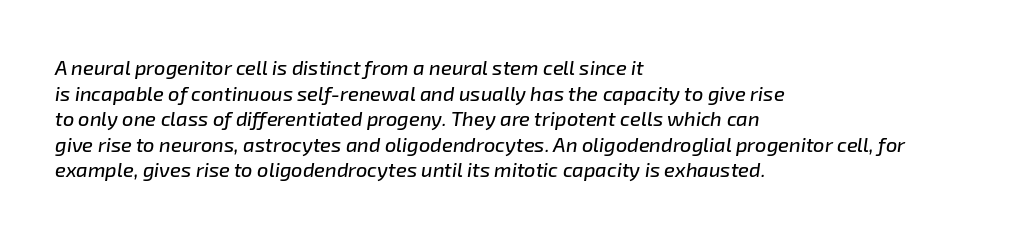
Q: Is the text italic (slanted)? A: Yes, it leans right by about 8 degrees.
Q: Is the text underlined? A: No.
Q: How is the paragraph aligned? A: Left-aligned.
Q: Is the spacing between letters normal or unusually wide? A: Normal.
Q: Is the spacing between lines tight, normal or loose? A: Normal.
